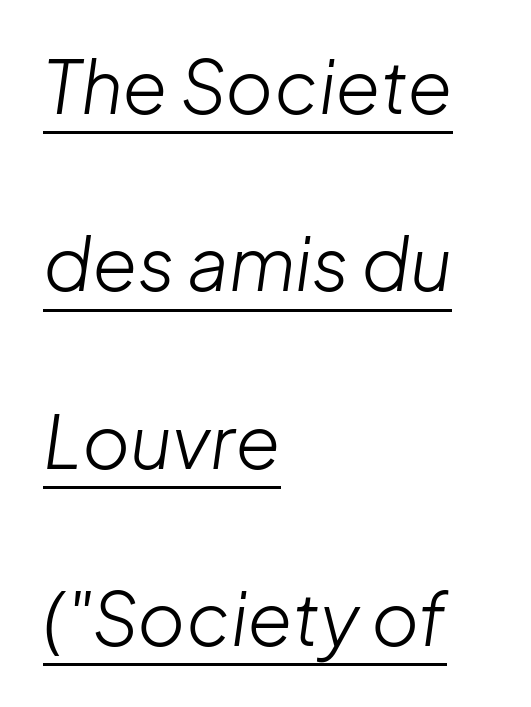
{"italic": "yes", "lean": "right", "slant_degrees": 8, "bold": "no", "weight": "light", "width": "normal", "stroke_contrast": "low", "x_height": "medium", "monospaced": "no", "underline": "yes", "align": "left", "line_spacing": "loose", "line_spacing_ratio": 2.43, "letter_spacing": "normal", "letter_spacing_em": 0.0, "glyph_px": 73}
